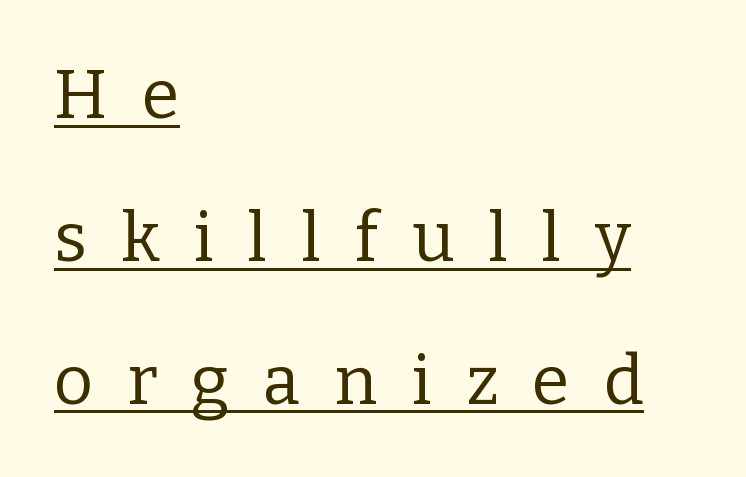
{"serif": "yes", "italic": "no", "bold": "no", "weight": "regular", "width": "normal", "stroke_contrast": "low", "x_height": "medium", "monospaced": "no", "underline": "yes", "align": "left", "line_spacing": "loose", "line_spacing_ratio": 2.1, "letter_spacing": "wide", "letter_spacing_em": 0.5, "glyph_px": 68}
